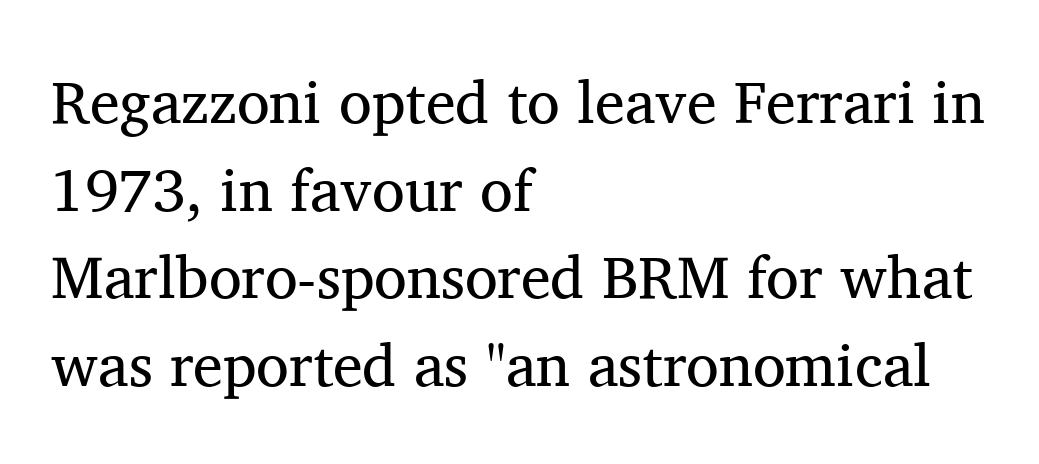
The letters advance in unequal steps, a hallmark of proportional type. Each letter's strokes conclude with small projecting serifs. The space between consecutive lines is moderate. Between one letter and the next there's only the usual sliver of space. Descenders are the only things crossing below the line. Letters have the restrained weight of plain body copy at most.
